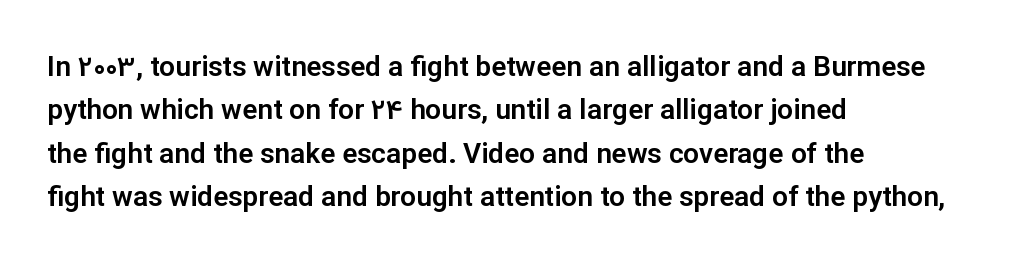
Characters remain perfectly vertical along every line. Looks like regular typesetting: each glyph gets only the width it needs. Stroke terminals: plain, sans-serif. The line-height multiplier appears to be the usual default.
